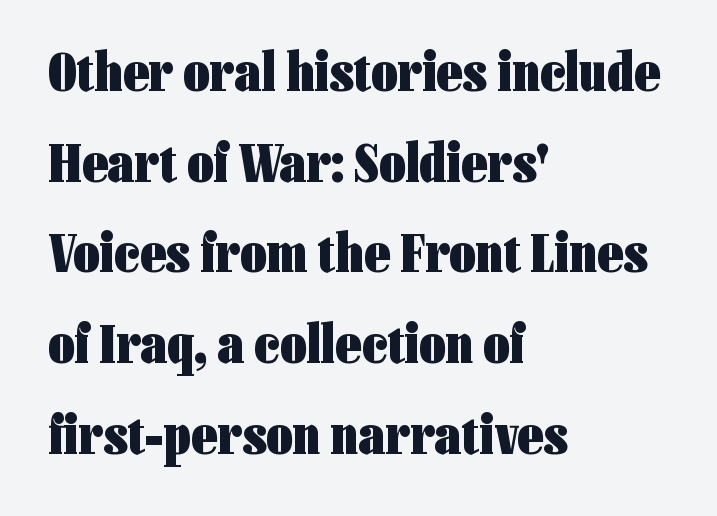
The image shows 57 px heavy, condensed sans-serif type, upright; set left-aligned, normal line spacing (1.59x), normal letter spacing, not underlined; low stroke contrast and a medium x-height.
